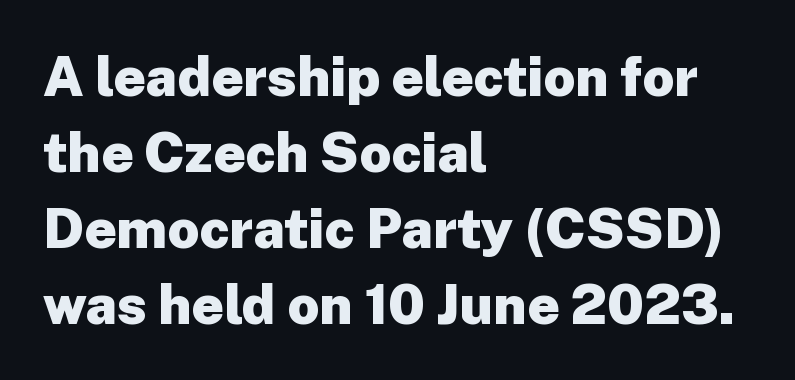
Q: Is the text bold? A: Yes.
Q: Is the text italic (slanted)? A: No, it is upright.
Q: Is the typeface a serif or a sans-serif typeface? A: Sans-serif.
Q: Is the text underlined? A: No.
Q: How is the paragraph aligned? A: Left-aligned.
Q: Is the spacing between letters normal or unusually wide? A: Normal.
Q: Is the spacing between lines tight, normal or loose? A: Normal.
Q: Width (condensed, normal, or wide)? A: Normal.
Q: Stroke contrast? A: Low.
Q: x-height? A: Medium.
Q: Monospaced? A: No.
